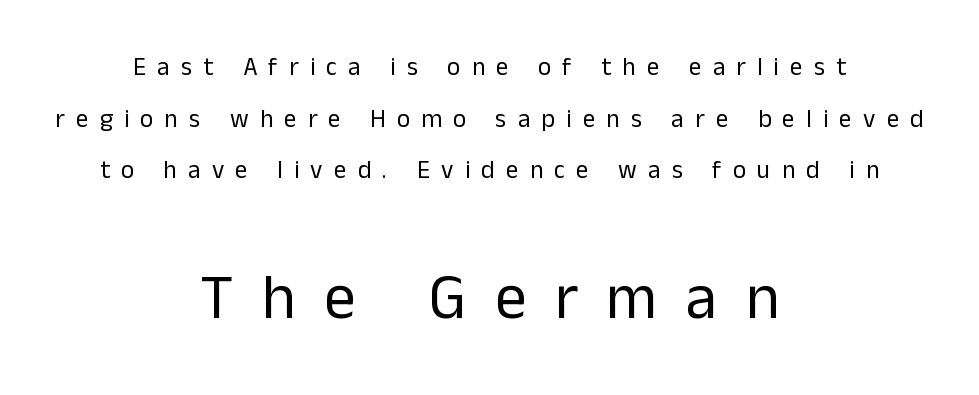
The image shows 63 px regular-weight sans-serif type, upright; set centered, loose line spacing (2.07x), unusually wide letter spacing (+0.45 em), not underlined; the second (bottom) block is 2.52x larger; low stroke contrast and a medium x-height.
